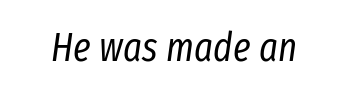
Q: Is the text bold? A: No.
Q: Is the text italic (slanted)? A: Yes, it leans right by about 8 degrees.
Q: Is the text underlined? A: No.
Q: Is the spacing between letters normal or unusually wide? A: Normal.
Q: Width (condensed, normal, or wide)? A: Condensed.
Q: Stroke contrast? A: Low.
Q: x-height? A: Medium.
Q: Monospaced? A: No.
